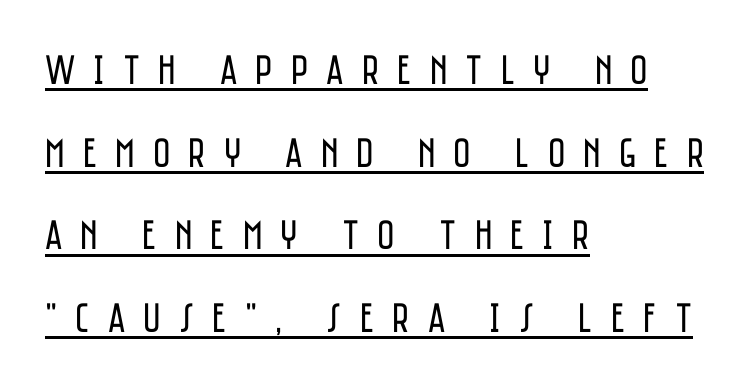
The image shows 42 px regular-weight, condensed sans-serif type, upright; set left-aligned, loose line spacing (1.97x), unusually wide letter spacing (+0.43 em), underlined; low stroke contrast and a large x-height.
